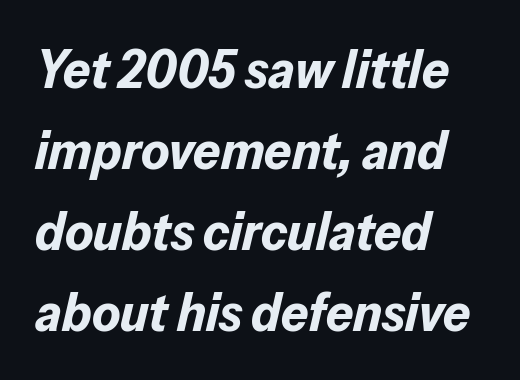
Q: Is the text bold? A: Yes.
Q: Is the text italic (slanted)? A: Yes, it leans right by about 13 degrees.
Q: Is the text underlined? A: No.
Q: How is the paragraph aligned? A: Left-aligned.
Q: Is the spacing between letters normal or unusually wide? A: Normal.
Q: Is the spacing between lines tight, normal or loose? A: Normal.
Q: Width (condensed, normal, or wide)? A: Normal.
Q: Stroke contrast? A: Low.
Q: x-height? A: Medium.
Q: Monospaced? A: No.
